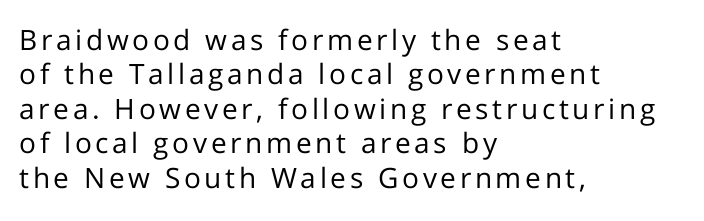
Q: Is the text bold? A: No.
Q: Is the text italic (slanted)? A: No, it is upright.
Q: Is the typeface a serif or a sans-serif typeface? A: Sans-serif.
Q: Is the text underlined? A: No.
Q: How is the paragraph aligned? A: Left-aligned.
Q: Width (condensed, normal, or wide)? A: Normal.
Q: Stroke contrast? A: Low.
Q: x-height? A: Medium.
Q: Monospaced? A: No.
